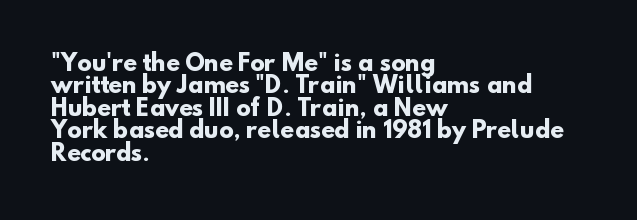
The image shows 22 px bold type; set left-aligned, tight line spacing (1.02x), normal letter spacing, not underlined.
